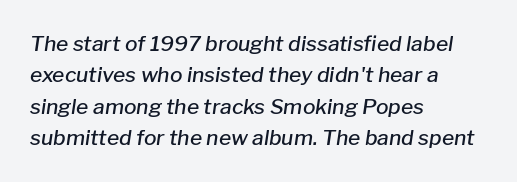
The image shows 21 px text type, italic (leaning right); set left-aligned, normal line spacing (1.5x), normal letter spacing, not underlined.
